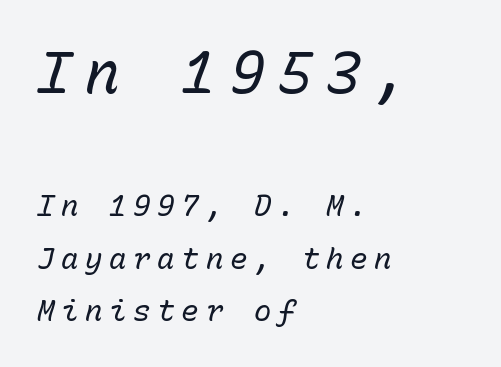
The image shows 58 px regular-weight type, italic (leaning right), monospaced; set left-aligned, line spacing 1.81x, unusually wide letter spacing (+0.23 em), not underlined; the first (top) block is 2.0x larger; low stroke contrast and a medium x-height.
